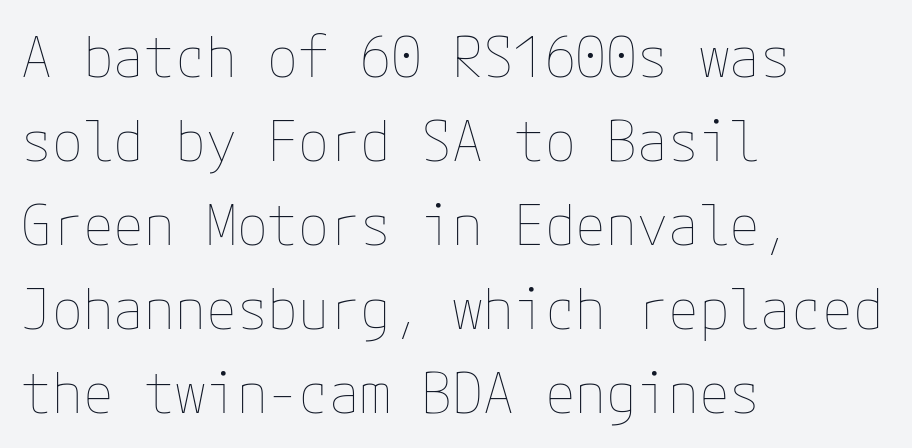
This is not heavy type; no bold has been used. One glance says typical: line gaps are just what's usual. In CSS terms this would be text-align: left. Nobody touched the tracking dial on this one.
